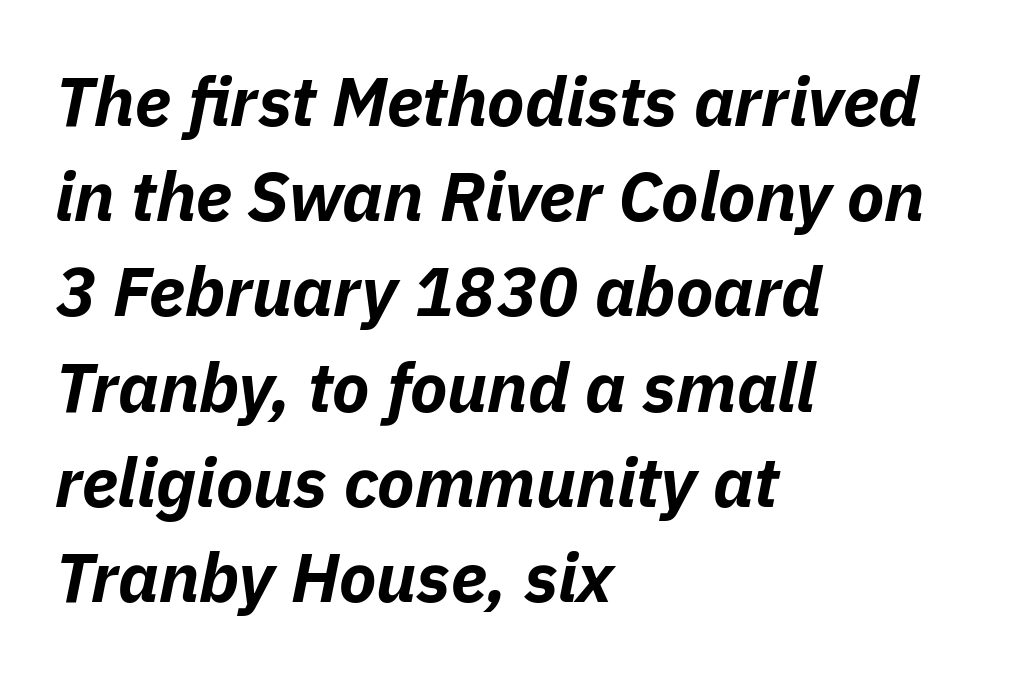
{"italic": "yes", "lean": "right", "slant_degrees": 11, "bold": "yes", "weight": "bold", "width": "normal", "stroke_contrast": "low", "x_height": "medium", "monospaced": "no", "underline": "no", "align": "left", "line_spacing": "normal", "line_spacing_ratio": 1.38, "letter_spacing": "normal", "letter_spacing_em": 0.0, "glyph_px": 69}
